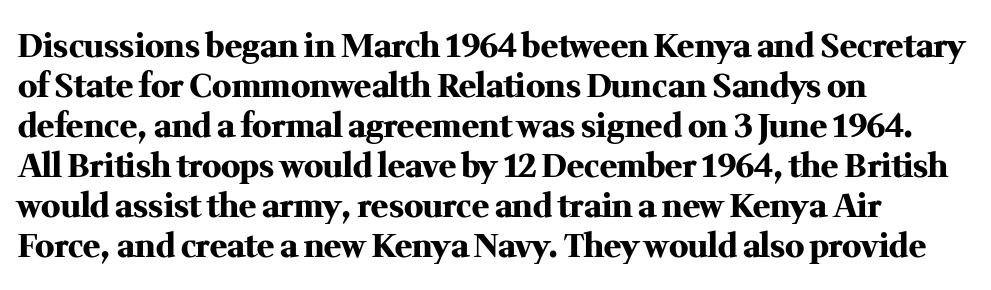
Standard letterfit; no display-style spreading of the glyphs. Does the leading feel generous? No, just average. When letters stand straight like this, we call the style roman or upright. You'd pick this weight for a headline — it's a proper bold. Character widths vary here, with narrow letters taking less room than wide ones. Plain, unruled lines of type.
